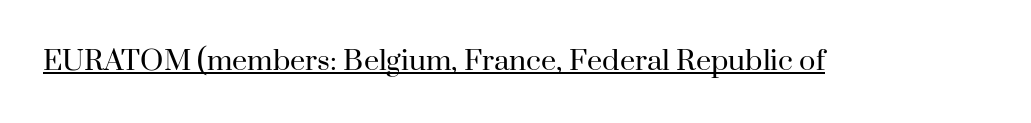
The image shows 27 px text type, upright; set normal letter spacing, underlined.
